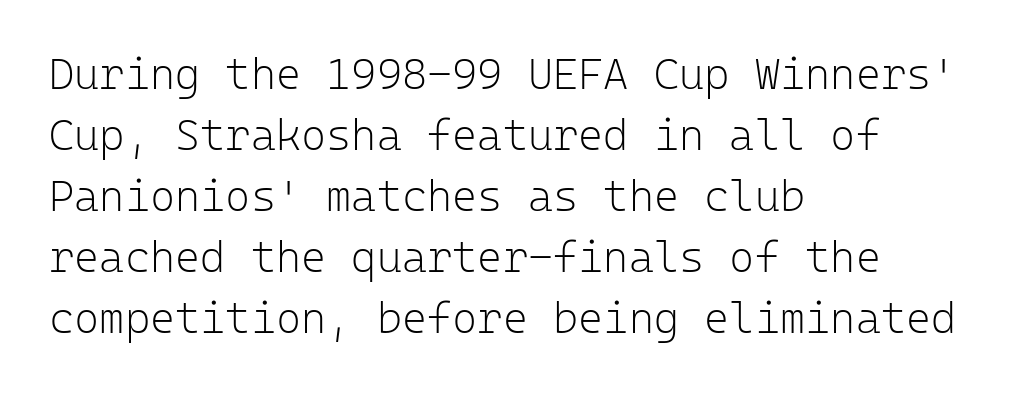
In terms of posture, this sample is upright. The letters carry no serifs — their stems end cleanly without finishing strokes. The type is set solid horizontally, with unmodified tracking. Spacing verdict: monospaced, one width for all characters.
